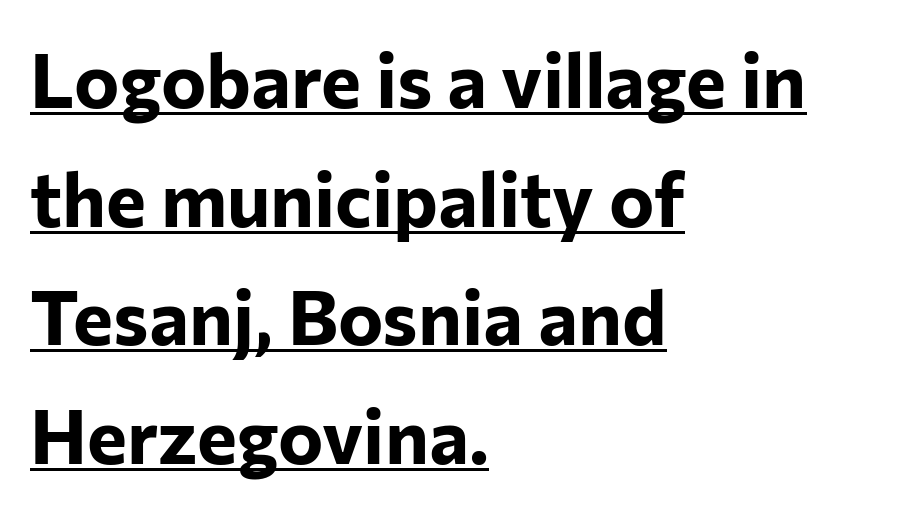
Q: Is the text bold? A: Yes.
Q: Is the text italic (slanted)? A: No, it is upright.
Q: Is the typeface a serif or a sans-serif typeface? A: Sans-serif.
Q: Is the text underlined? A: Yes.
Q: How is the paragraph aligned? A: Left-aligned.
Q: Is the spacing between letters normal or unusually wide? A: Normal.
Q: Is the spacing between lines tight, normal or loose? A: Normal.
Q: Width (condensed, normal, or wide)? A: Normal.
Q: Stroke contrast? A: Low.
Q: x-height? A: Medium.
Q: Monospaced? A: No.
